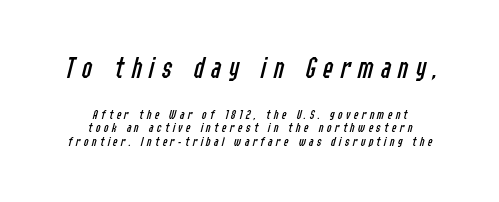
The image shows 31 px regular-weight, condensed type, italic (leaning right); set centered, tight line spacing (0.97x), unusually wide letter spacing (+0.23 em), not underlined; the first (top) block is 2.21x larger; low stroke contrast and a medium x-height.
